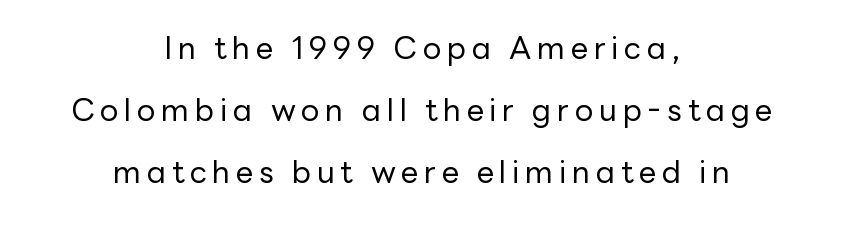
{"serif": "no", "italic": "no", "bold": "no", "weight": "regular", "width": "normal", "stroke_contrast": "low", "x_height": "medium", "monospaced": "no", "underline": "no", "align": "center", "line_spacing": "loose", "line_spacing_ratio": 2.0, "glyph_px": 31}
